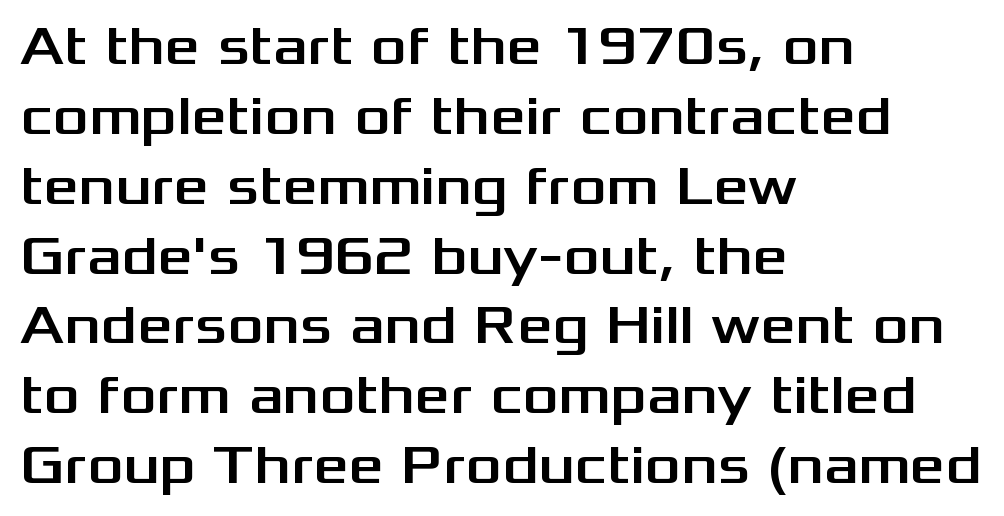
The image shows 55 px wide sans-serif type, upright; set left-aligned, normal line spacing (1.27x), normal letter spacing, not underlined; medium stroke contrast and a medium x-height.
